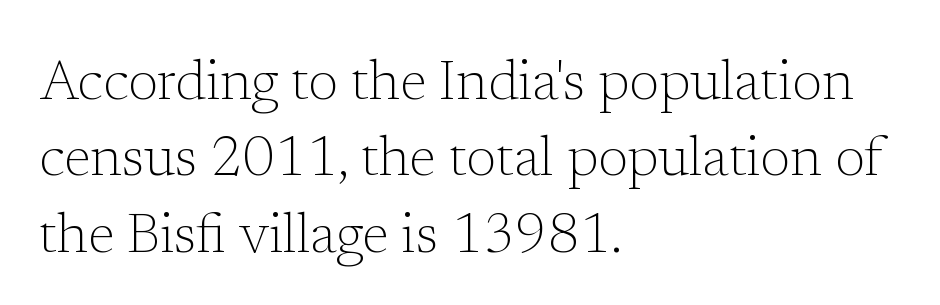
The image shows 55 px light serif type, upright; set left-aligned, normal line spacing (1.39x), normal letter spacing, not underlined; low stroke contrast and a medium x-height.
